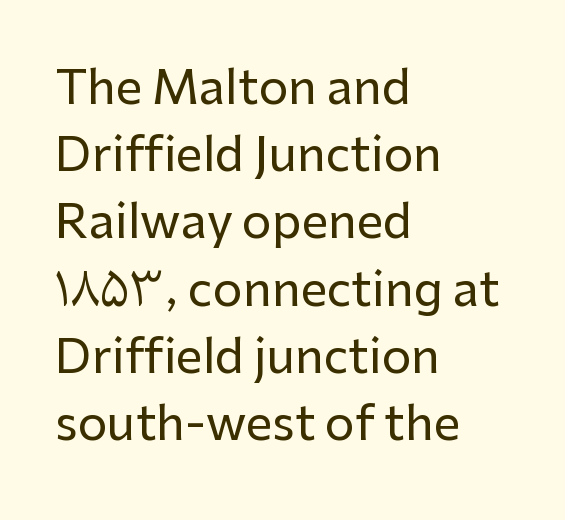
The image shows 47 px sans-serif type, upright; set left-aligned, normal line spacing (1.43x), normal letter spacing, not underlined; low stroke contrast and a medium x-height.
